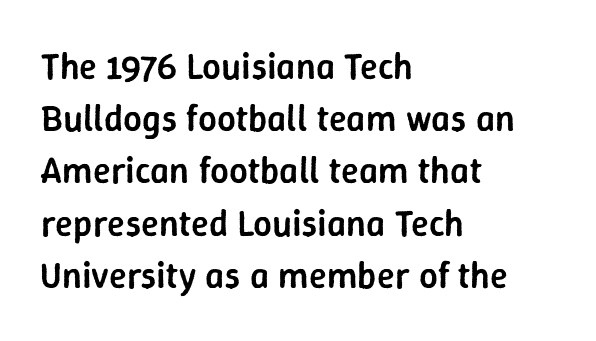
The face used here is a sans, in the tradition of grotesques and geometrics. Looks like regular typesetting: each glyph gets only the width it needs. Reading down the column, the eye jumps a familiar distance to each next line. The lines in this sample share a left origin and differ only in where they stop. What weight is shown? A semibold, between regular and bold. Nobody touched the tracking dial on this one.
